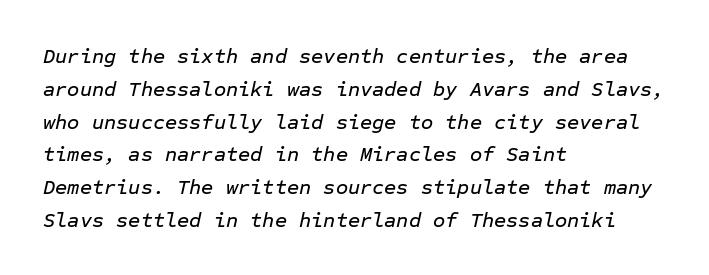
Q: Is the text italic (slanted)? A: Yes, it leans right by about 12 degrees.
Q: Is the text underlined? A: No.
Q: How is the paragraph aligned? A: Left-aligned.
Q: Is the spacing between letters normal or unusually wide? A: Normal.
Q: Is the spacing between lines tight, normal or loose? A: Normal.
